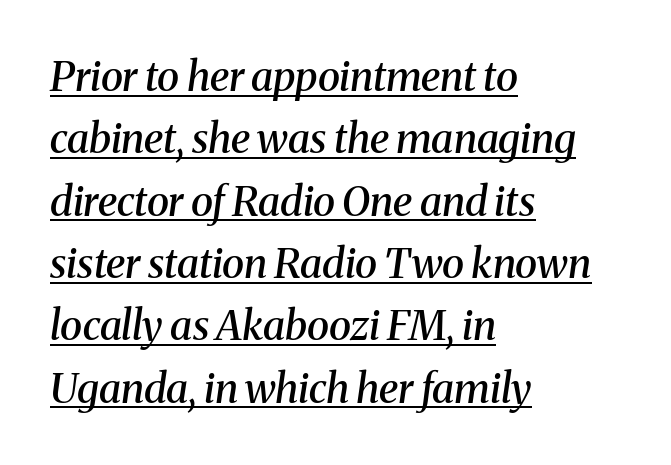
{"serif": "yes", "italic": "yes", "lean": "right", "slant_degrees": 8, "bold": "semi", "weight": "semibold", "width": "normal", "stroke_contrast": "medium", "x_height": "medium", "monospaced": "no", "underline": "yes", "align": "left", "line_spacing": "normal", "line_spacing_ratio": 1.52, "letter_spacing": "normal", "letter_spacing_em": 0.0, "glyph_px": 41}
